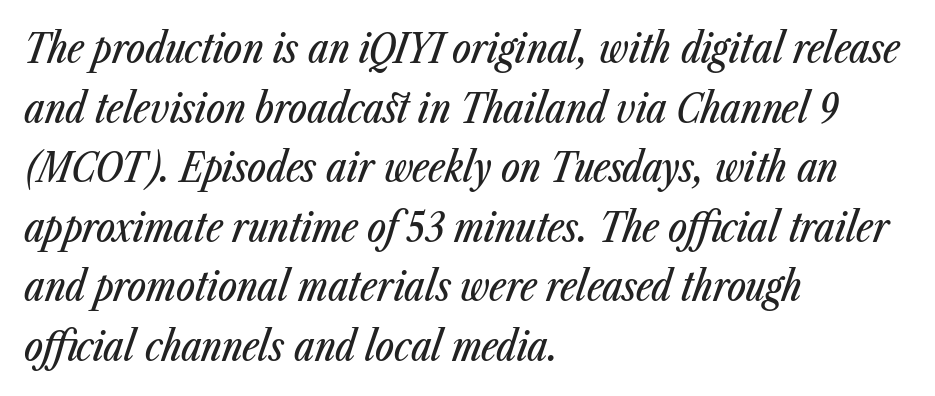
Q: Is the text italic (slanted)? A: Yes, it leans right by about 23 degrees.
Q: Is the text underlined? A: No.
Q: How is the paragraph aligned? A: Left-aligned.
Q: Is the spacing between letters normal or unusually wide? A: Normal.
Q: Is the spacing between lines tight, normal or loose? A: Normal.
Q: Width (condensed, normal, or wide)? A: Condensed.
Q: Stroke contrast? A: Low.
Q: x-height? A: Medium.
Q: Monospaced? A: No.
